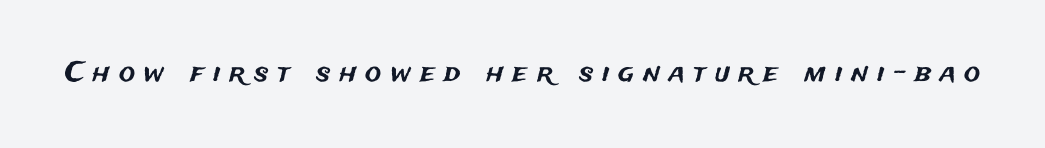
{"underline": "no", "letter_spacing": "wide", "letter_spacing_em": 0.33, "glyph_px": 27}
